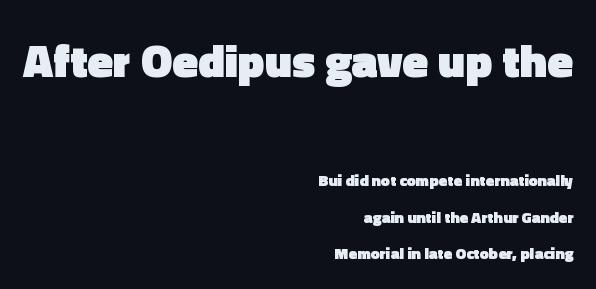
{"serif": "no", "italic": "no", "bold": "yes", "weight": "heavy", "width": "normal", "x_height": "medium", "monospaced": "no", "underline": "no", "align": "right", "line_spacing": "loose", "line_spacing_ratio": 2.27, "letter_spacing": "normal", "letter_spacing_em": 0.0, "larger_block": "first", "size_ratio": 2.94, "glyph_px": 47}
